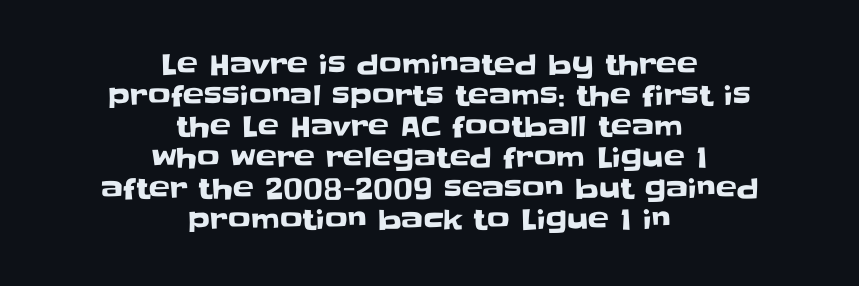
{"serif": "no", "italic": "no", "width": "normal", "stroke_contrast": "low", "x_height": "large", "monospaced": "no", "underline": "no", "align": "center", "line_spacing": "tight", "line_spacing_ratio": 1.11, "letter_spacing": "normal", "letter_spacing_em": 0.0, "glyph_px": 28}
